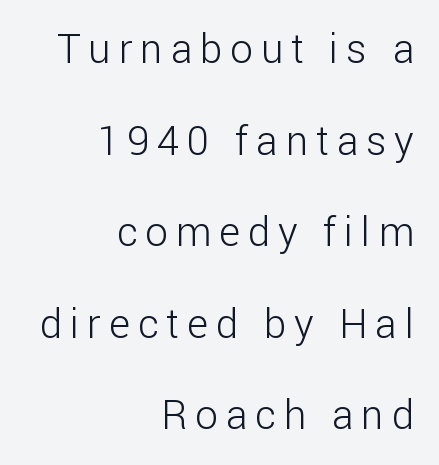
The image shows 40 px light sans-serif type, upright; set right-aligned, loose line spacing (2.29x), unusually wide letter spacing (+0.2 em), not underlined; low stroke contrast and a medium x-height.
